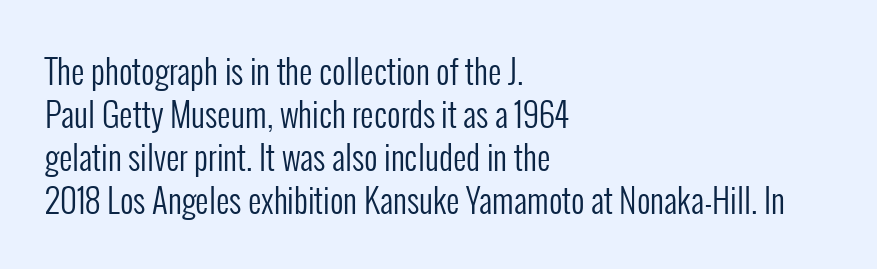
This rendering leaves character spacing at its baseline value. The letters advance in unequal steps, a hallmark of proportional type. The type sits square on the baseline with zero lean. Clear beneath every line of the passage. Letters have the restrained weight of plain body copy at most. Each letter's strokes conclude bluntly, with no projecting serifs.
